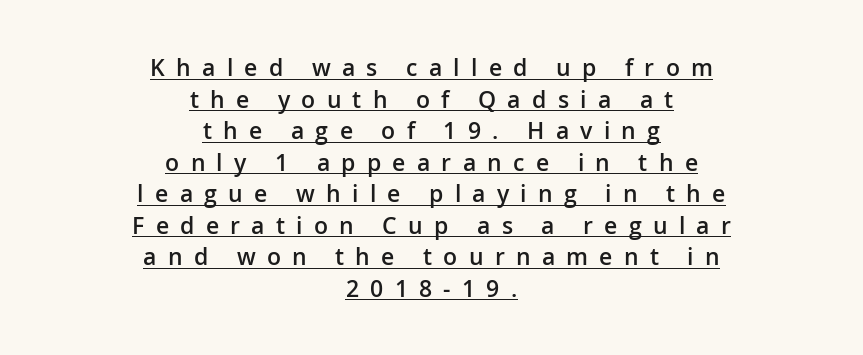
Q: Is the text bold? A: Semi-bold.
Q: Is the text italic (slanted)? A: No, it is upright.
Q: Is the text underlined? A: Yes.
Q: How is the paragraph aligned? A: Centered.
Q: Is the spacing between letters normal or unusually wide? A: Unusually wide.
Q: Is the spacing between lines tight, normal or loose? A: Normal.
